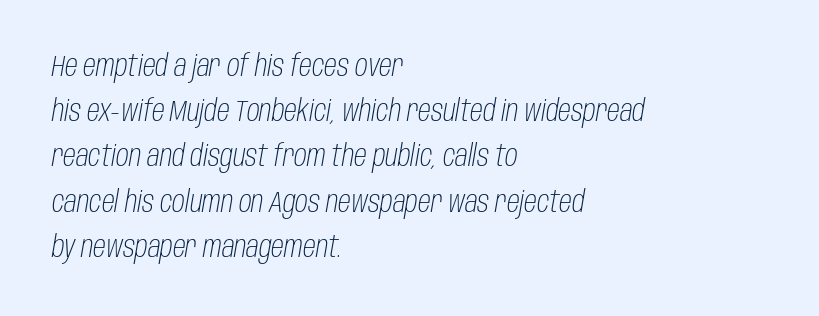
The image shows 29 px light, condensed type, italic (leaning right); set left-aligned, normal line spacing (1.56x), normal letter spacing, not underlined; low stroke contrast and a large x-height.
